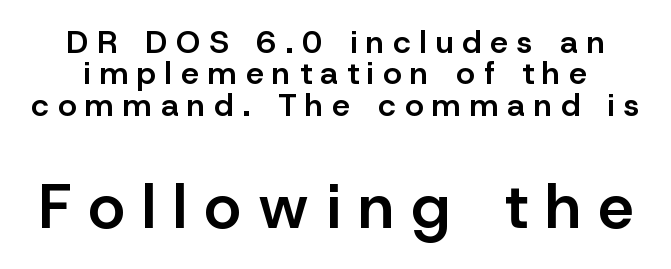
{"serif": "no", "italic": "no", "bold": "semi", "weight": "semibold", "width": "normal", "stroke_contrast": "low", "x_height": "medium", "monospaced": "no", "underline": "no", "line_spacing": "tight", "line_spacing_ratio": 0.98, "letter_spacing": "wide", "letter_spacing_em": 0.28, "larger_block": "second", "size_ratio": 1.97, "glyph_px": 63}
